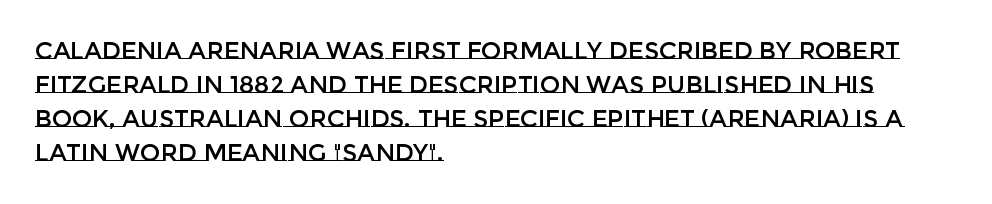
{"italic": "no", "underline": "no", "align": "left", "line_spacing": "normal", "line_spacing_ratio": 1.42, "letter_spacing": "normal", "letter_spacing_em": 0.0, "glyph_px": 24}
